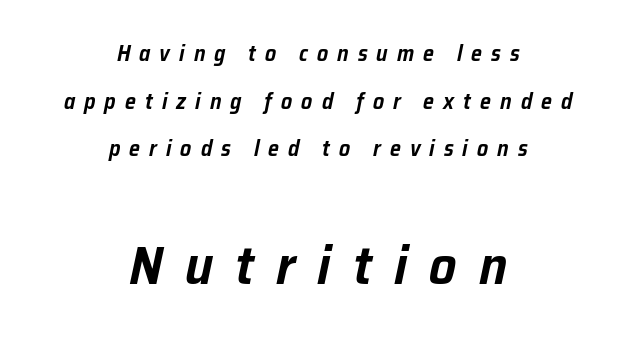
The image shows 54 px text type, italic (leaning right); set centered, loose line spacing (2.16x), unusually wide letter spacing (+0.41 em), not underlined; the second (bottom) block is 2.45x larger; low stroke contrast and a medium x-height.
